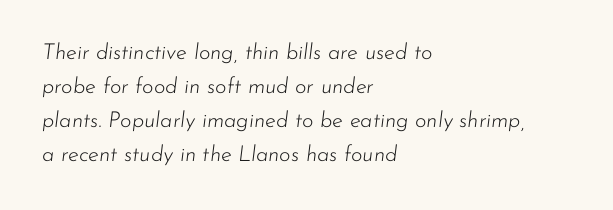
The image shows 22 px text type, italic (leaning right); set left-aligned, normal line spacing (1.55x), normal letter spacing, not underlined.
